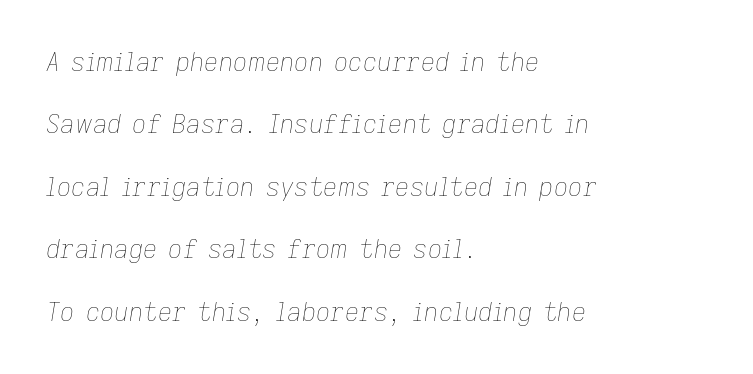
{"italic": "yes", "lean": "right", "slant_degrees": 9, "bold": "no", "underline": "no", "align": "left", "line_spacing": "loose", "line_spacing_ratio": 2.5, "letter_spacing": "normal", "letter_spacing_em": 0.0, "glyph_px": 25}
